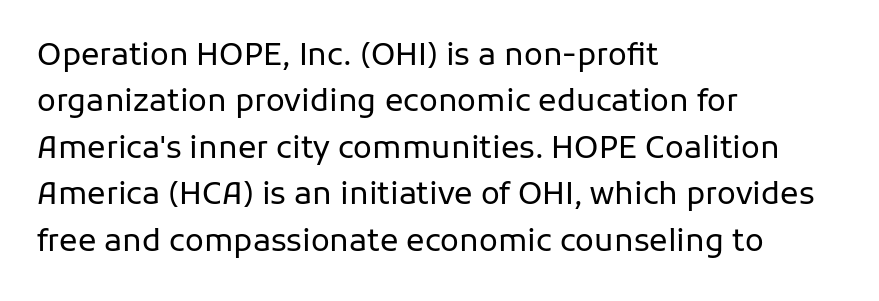
Q: Is the text bold? A: No.
Q: Is the text italic (slanted)? A: No, it is upright.
Q: Is the typeface a serif or a sans-serif typeface? A: Sans-serif.
Q: Is the text underlined? A: No.
Q: How is the paragraph aligned? A: Left-aligned.
Q: Is the spacing between letters normal or unusually wide? A: Normal.
Q: Is the spacing between lines tight, normal or loose? A: Normal.
Q: Width (condensed, normal, or wide)? A: Normal.
Q: Stroke contrast? A: Low.
Q: x-height? A: Medium.
Q: Monospaced? A: No.
